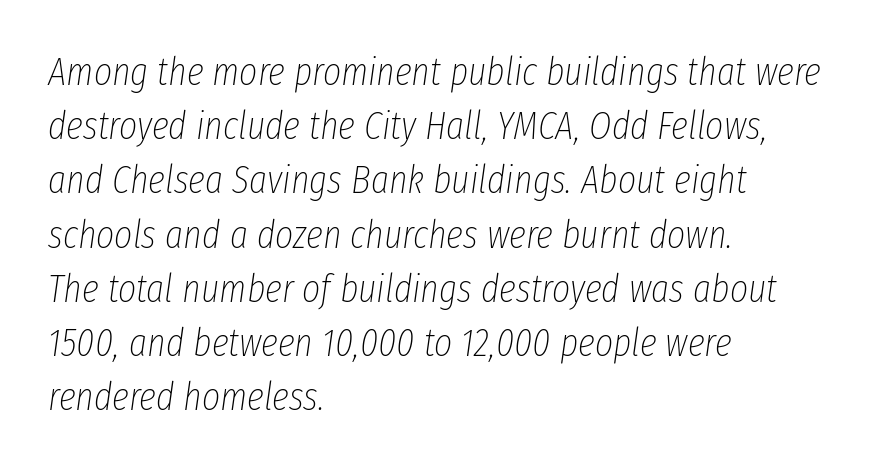
Q: Is the text bold? A: No.
Q: Is the text italic (slanted)? A: Yes, it leans right by about 8 degrees.
Q: Is the text underlined? A: No.
Q: How is the paragraph aligned? A: Left-aligned.
Q: Is the spacing between letters normal or unusually wide? A: Normal.
Q: Is the spacing between lines tight, normal or loose? A: Normal.
Q: Width (condensed, normal, or wide)? A: Condensed.
Q: Stroke contrast? A: Low.
Q: x-height? A: Medium.
Q: Monospaced? A: No.
